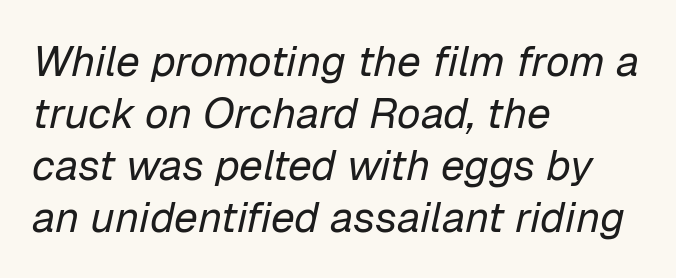
The specimen reads as italic at a glance. Do the characters align in a grid? No, the font is proportional. Which margin do the lines hug? The left one — the right edge is uneven. Each row of text sits above clean, open space.
